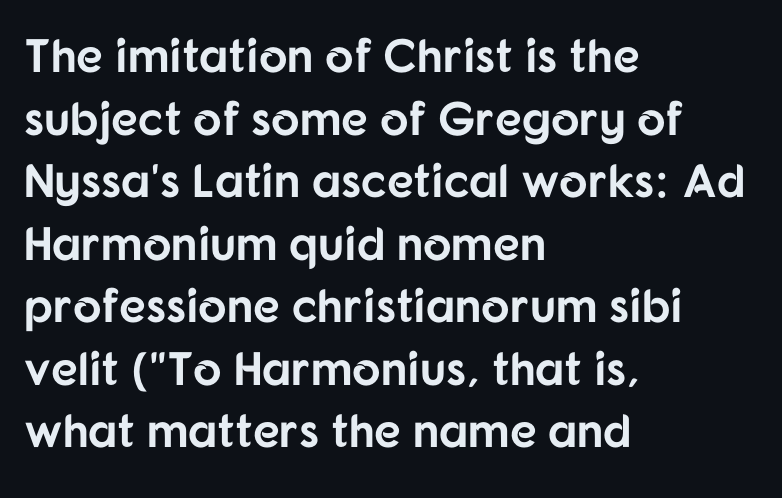
{"serif": "no", "italic": "no", "bold": "yes", "weight": "bold", "width": "normal", "stroke_contrast": "low", "x_height": "medium", "monospaced": "no", "underline": "no", "align": "left", "line_spacing": "normal", "line_spacing_ratio": 1.33, "letter_spacing": "normal", "letter_spacing_em": 0.0, "glyph_px": 47}
